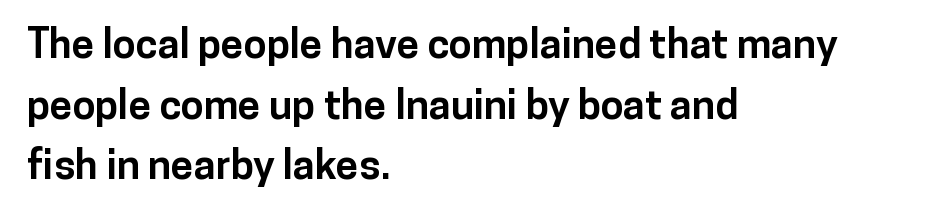
Q: Is the text bold? A: Yes.
Q: Is the text italic (slanted)? A: No, it is upright.
Q: Is the typeface a serif or a sans-serif typeface? A: Sans-serif.
Q: Is the text underlined? A: No.
Q: How is the paragraph aligned? A: Left-aligned.
Q: Is the spacing between letters normal or unusually wide? A: Normal.
Q: Is the spacing between lines tight, normal or loose? A: Normal.
Q: Width (condensed, normal, or wide)? A: Normal.
Q: Stroke contrast? A: Low.
Q: x-height? A: Medium.
Q: Monospaced? A: No.
